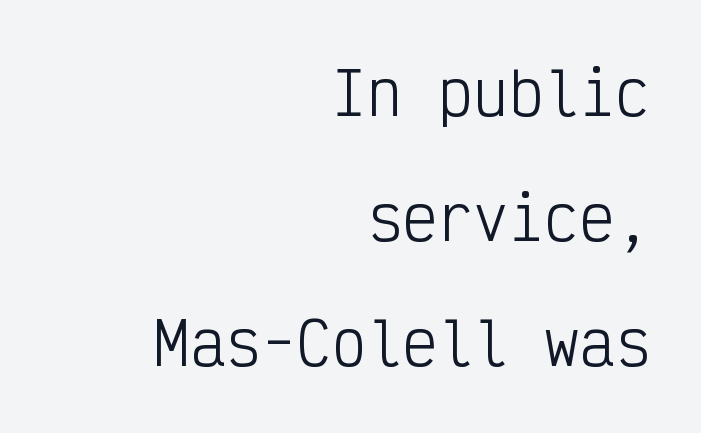
The image shows 59 px light, condensed sans-serif type, upright, monospaced; set right-aligned, loose line spacing (2.12x), normal letter spacing, not underlined; low stroke contrast and a medium x-height.
